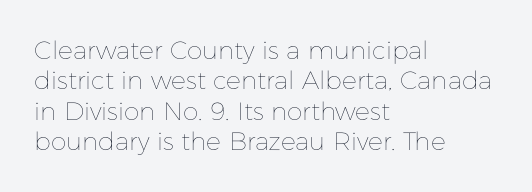
Nope, not italic — everything's standing straight. Only glyphs here, with clear space below each row. Leftover space on each line is placed entirely after the last word. The gaps between neighbouring characters are ordinary and unremarkable. A light-to-regular cut is what we see here.
